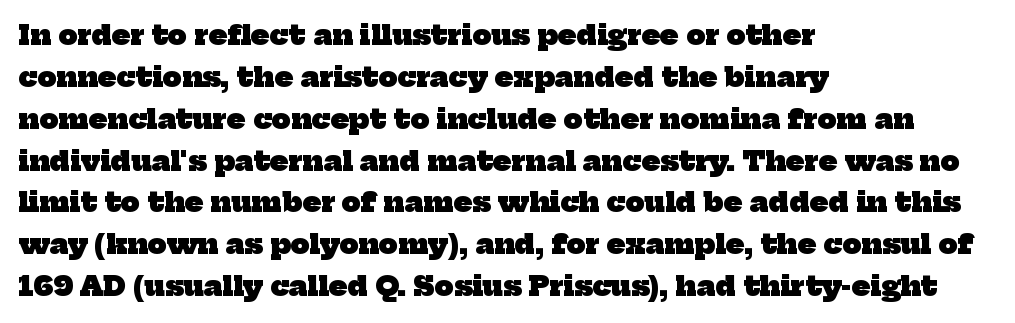
The image shows 27 px bold type; set left-aligned, normal line spacing (1.55x), normal letter spacing, not underlined.
